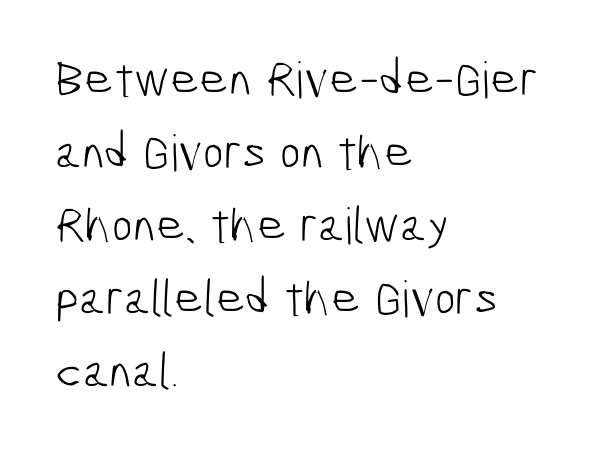
{"serif": "no", "bold": "no", "weight": "light", "width": "condensed", "stroke_contrast": "low", "x_height": "medium", "monospaced": "no", "underline": "no", "align": "left", "line_spacing": "normal", "line_spacing_ratio": 1.46, "letter_spacing": "normal", "letter_spacing_em": 0.0, "glyph_px": 50}
